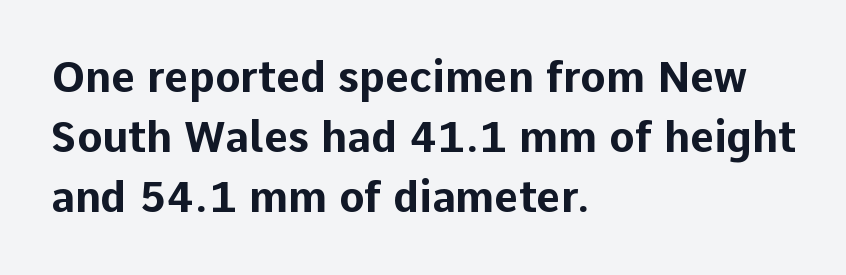
Q: Is the text bold? A: Yes.
Q: Is the text italic (slanted)? A: No, it is upright.
Q: Is the typeface a serif or a sans-serif typeface? A: Sans-serif.
Q: Is the text underlined? A: No.
Q: How is the paragraph aligned? A: Left-aligned.
Q: Is the spacing between letters normal or unusually wide? A: Normal.
Q: Is the spacing between lines tight, normal or loose? A: Normal.
Q: Width (condensed, normal, or wide)? A: Normal.
Q: Stroke contrast? A: Low.
Q: x-height? A: Medium.
Q: Monospaced? A: No.
